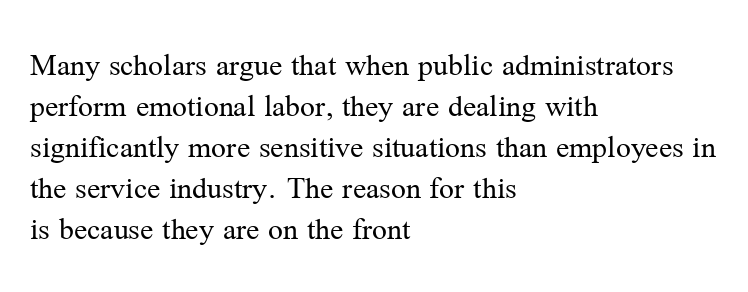
Stroke terminals: seriffed. Standard letterfit; no display-style spreading of the glyphs. You could not count columns in this text — the font is proportionally spaced. Posture: upright roman.
